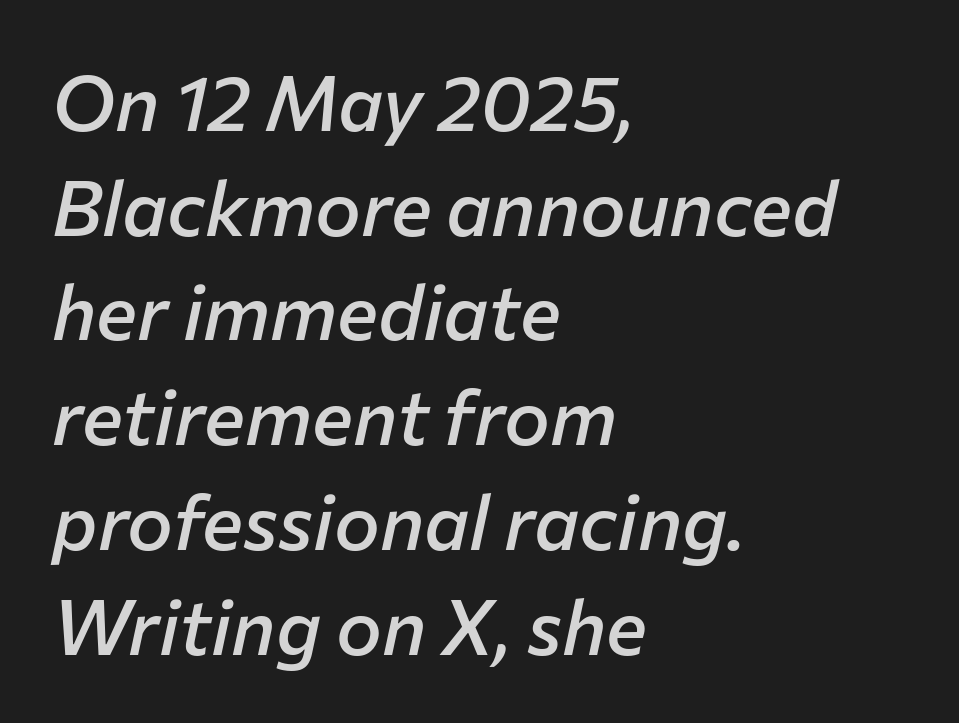
{"italic": "yes", "lean": "right", "slant_degrees": 12, "bold": "semi", "weight": "semibold", "width": "normal", "stroke_contrast": "low", "x_height": "medium", "monospaced": "no", "underline": "no", "align": "left", "line_spacing": "normal", "line_spacing_ratio": 1.36, "letter_spacing": "normal", "letter_spacing_em": 0.0, "glyph_px": 77}
